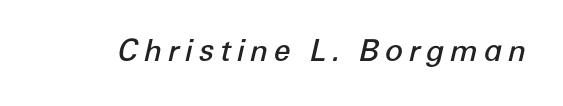
The image shows 30 px semibold type, italic (leaning right); set not underlined; low stroke contrast and a medium x-height.
